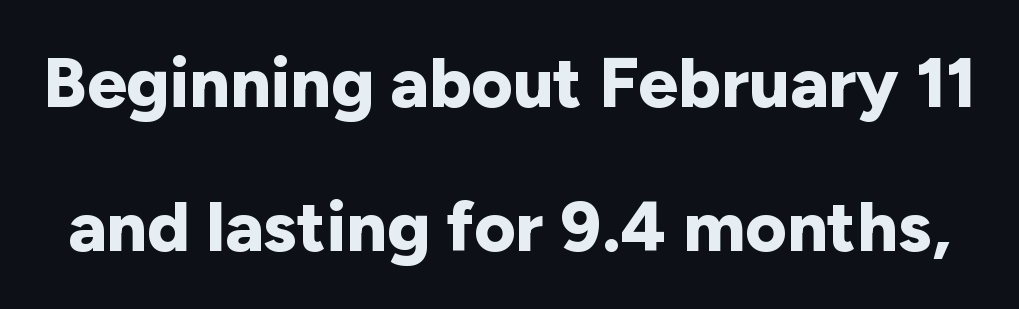
The image shows 71 px bold sans-serif type, upright; set loose line spacing (2.03x), normal letter spacing, not underlined; low stroke contrast and a medium x-height.
